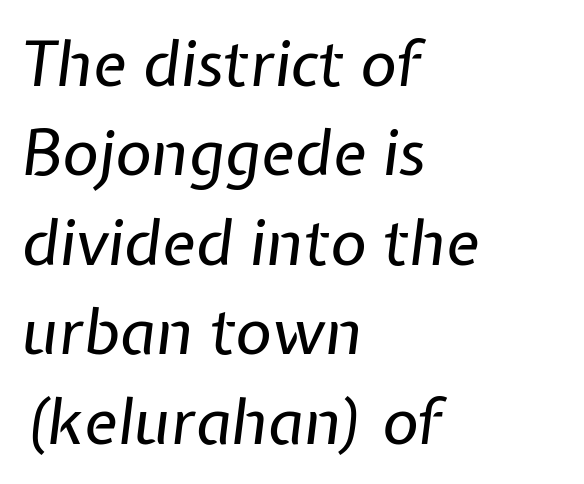
Q: Is the text bold? A: No.
Q: Is the text italic (slanted)? A: Yes, it leans right by about 7 degrees.
Q: Is the text underlined? A: No.
Q: How is the paragraph aligned? A: Left-aligned.
Q: Is the spacing between letters normal or unusually wide? A: Normal.
Q: Is the spacing between lines tight, normal or loose? A: Normal.
Q: Width (condensed, normal, or wide)? A: Normal.
Q: Stroke contrast? A: Low.
Q: x-height? A: Medium.
Q: Monospaced? A: No.
